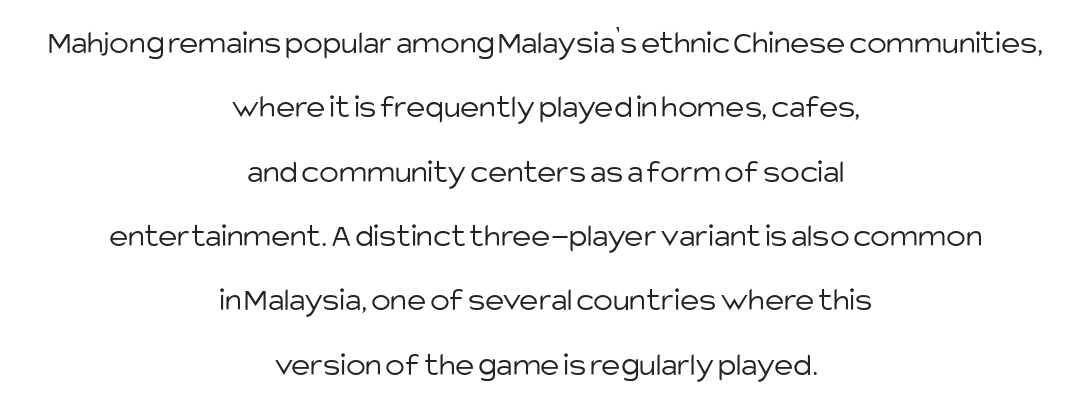
The image shows 33 px light sans-serif type, upright; set centered, loose line spacing (1.95x), normal letter spacing, not underlined; low stroke contrast and a large x-height.
